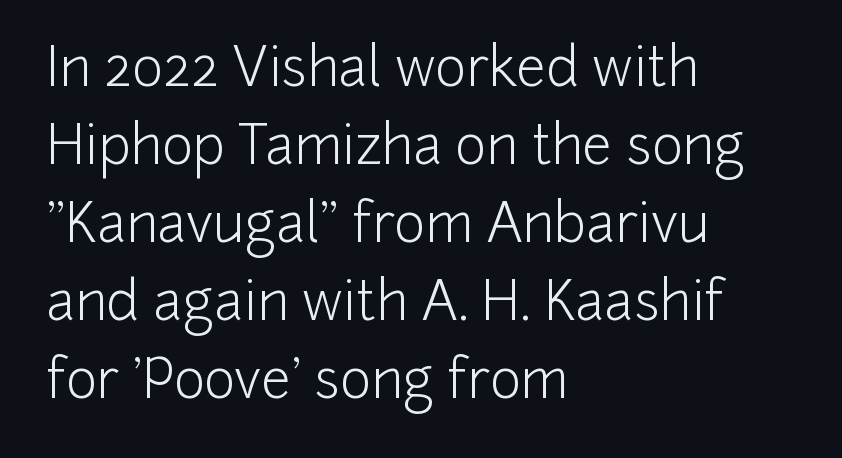
Note the varied advance widths — an 'i' is clearly narrower than an 'm'. The weight would be labelled regular, book, light, or lighter still. Horizontal alignment here is leftward, the default for most running prose. Underlining? Definitely not there. Compared with typical body copy, the letter spacing here is the same. The lettering stays uniformly vertical, giving the passage a roman look.
